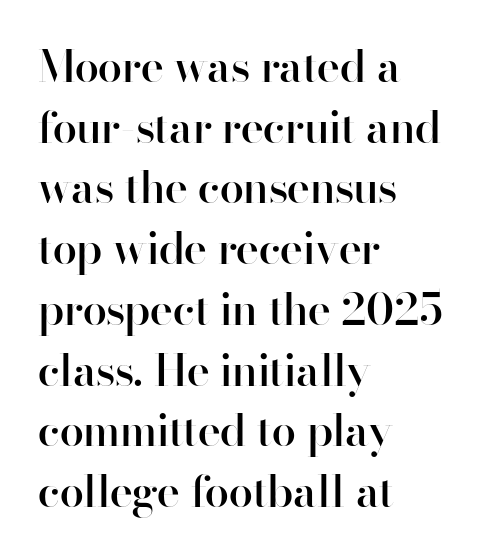
Is this a sans? Yes — the strokes have no serifs. Every letter is mildly thick-stroked: semibold rather than bold. There is no visible air inserted between adjacent glyphs. You can tell it's not italic because the verticals are truly vertical. The space beneath each line is pristine and unruled.
